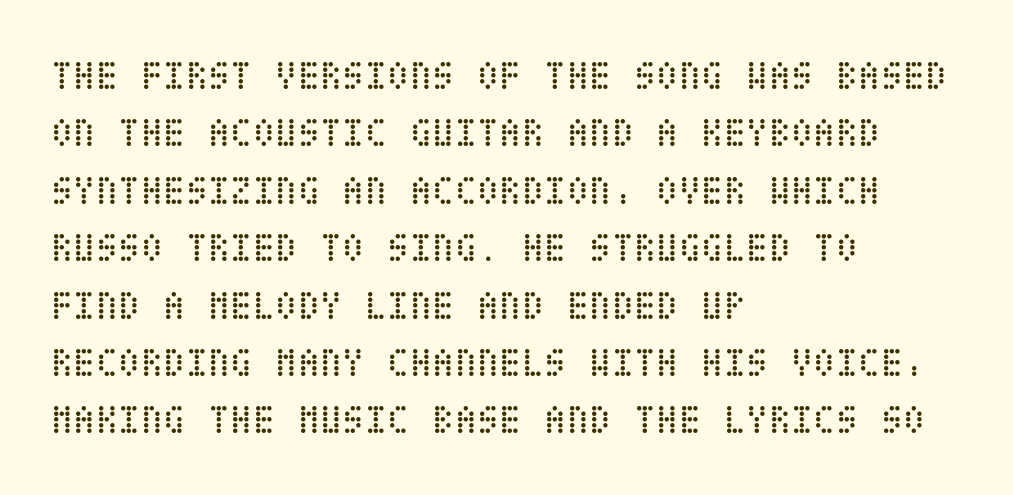
Ordinary non-slanted type is in use. Each row of text sits above clean, open space. The ragged edge is on the right, which tells us the setting is flush left. This reads as an unemphasized weight, regular at the heaviest.
